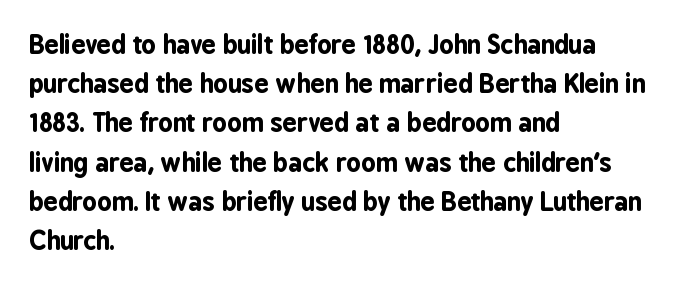
{"italic": "no", "bold": "yes", "underline": "no", "align": "left", "line_spacing": "normal", "line_spacing_ratio": 1.57, "letter_spacing": "normal", "letter_spacing_em": 0.0, "glyph_px": 25}
